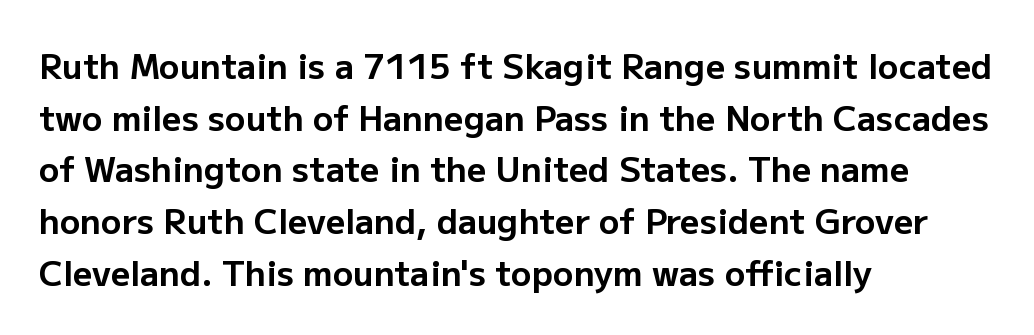
Q: Is the text bold? A: Yes.
Q: Is the text italic (slanted)? A: No, it is upright.
Q: Is the typeface a serif or a sans-serif typeface? A: Sans-serif.
Q: Is the text underlined? A: No.
Q: How is the paragraph aligned? A: Left-aligned.
Q: Is the spacing between letters normal or unusually wide? A: Normal.
Q: Is the spacing between lines tight, normal or loose? A: Normal.
Q: Width (condensed, normal, or wide)? A: Normal.
Q: Stroke contrast? A: Low.
Q: x-height? A: Medium.
Q: Monospaced? A: No.
